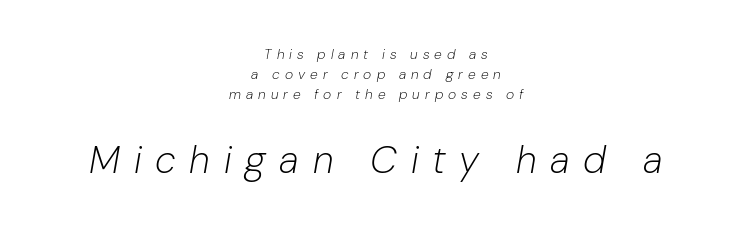
{"italic": "yes", "lean": "right", "slant_degrees": 10, "bold": "no", "weight": "light", "width": "normal", "stroke_contrast": "low", "x_height": "medium", "monospaced": "no", "underline": "no", "align": "center", "line_spacing": "normal", "line_spacing_ratio": 1.43, "letter_spacing": "wide", "letter_spacing_em": 0.36, "larger_block": "second", "size_ratio": 2.71, "glyph_px": 38}
